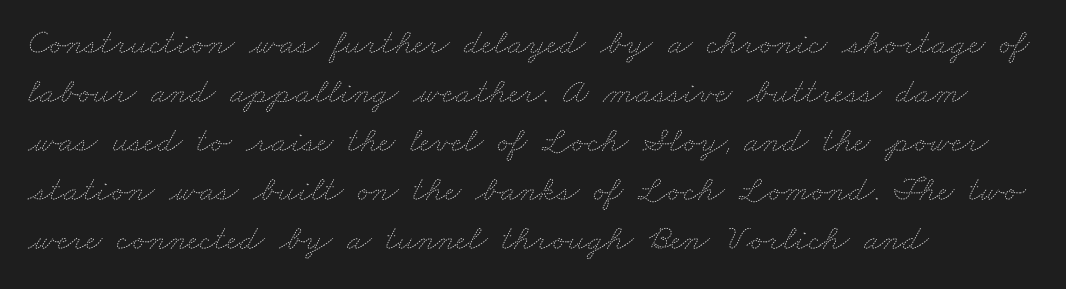
Check under the words: just untouched page. The space between consecutive lines is moderate. You could not count columns in this text — the font is proportionally spaced. Heaviness? Minimal to ordinary, like unemphasized prose.
